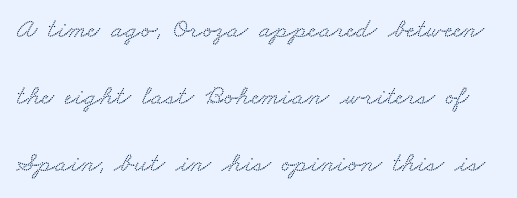
Spacing verdict: proportional, widths tailored to each character. Nobody drew a line under any word here. Compared with typical paragraphs, the rows here are farther apart. Nobody touched the tracking dial on this one.
